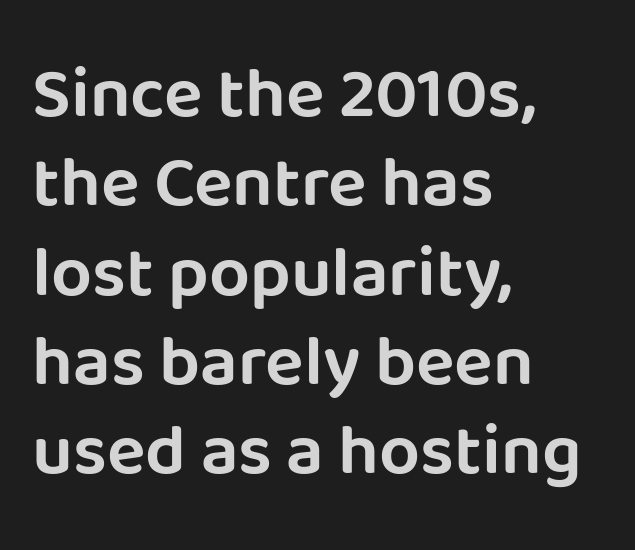
The type is set solid horizontally, with unmodified tracking. This rendering features lettering with no underline. A student would call this left alignment; a typographer would say flush left, rag right. Regarding serifs, this sample does without them. The face used here is proportionally spaced, like ordinary book or web type. A roman cut, with each character standing at attention.
